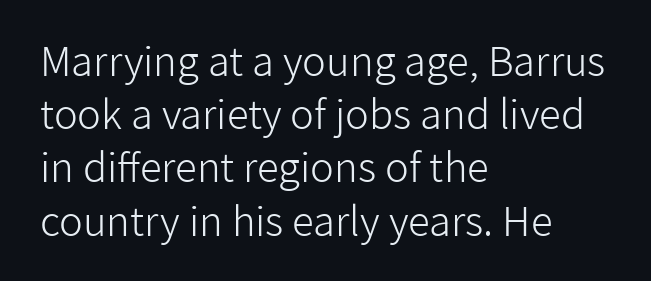
{"serif": "no", "italic": "no", "bold": "no", "weight": "light", "width": "normal", "stroke_contrast": "low", "x_height": "medium", "monospaced": "no", "underline": "no", "align": "left", "line_spacing": "normal", "line_spacing_ratio": 1.33, "letter_spacing": "normal", "letter_spacing_em": 0.0, "glyph_px": 40}
